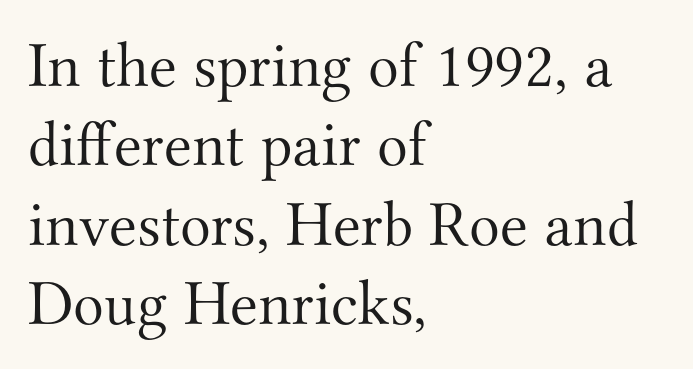
Q: Is the text bold? A: No.
Q: Is the text italic (slanted)? A: No, it is upright.
Q: Is the typeface a serif or a sans-serif typeface? A: Serif.
Q: Is the text underlined? A: No.
Q: How is the paragraph aligned? A: Left-aligned.
Q: Is the spacing between letters normal or unusually wide? A: Normal.
Q: Width (condensed, normal, or wide)? A: Normal.
Q: Stroke contrast? A: Medium.
Q: x-height? A: Small.
Q: Monospaced? A: No.
